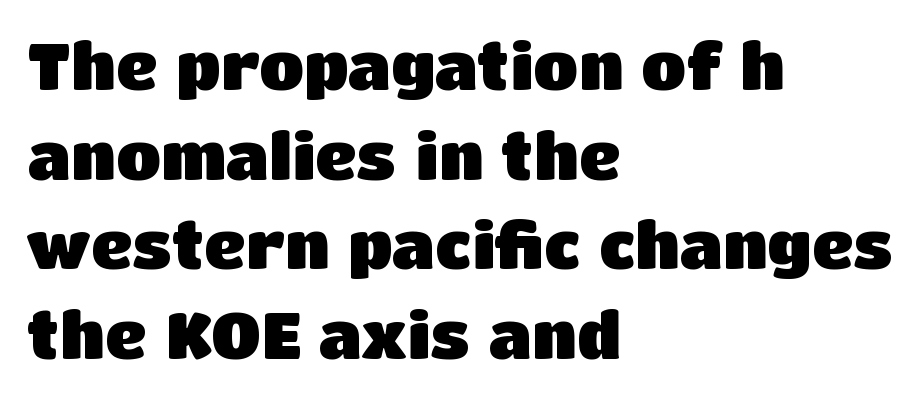
The image shows 65 px heavy sans-serif type, upright; set left-aligned, normal line spacing (1.38x), normal letter spacing, not underlined; low stroke contrast and a large x-height.
